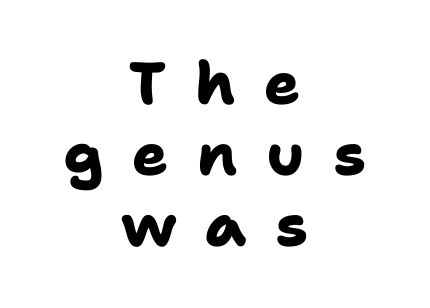
Q: Is the text bold? A: Yes.
Q: Is the typeface a serif or a sans-serif typeface? A: Sans-serif.
Q: Is the text underlined? A: No.
Q: How is the paragraph aligned? A: Centered.
Q: Is the spacing between letters normal or unusually wide? A: Unusually wide.
Q: Width (condensed, normal, or wide)? A: Normal.
Q: Stroke contrast? A: Low.
Q: x-height? A: Medium.
Q: Monospaced? A: No.
